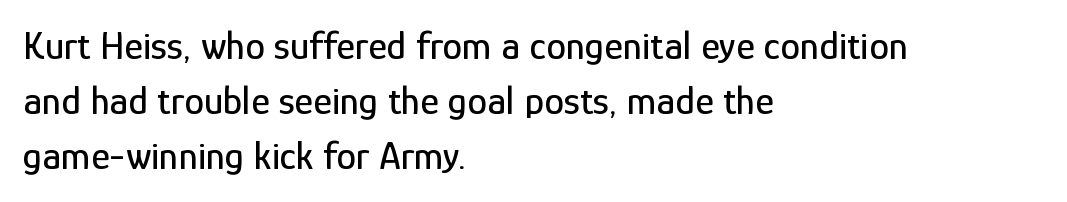
The typesetter chose a ragged-right arrangement here. Observe the absence of serifs on each vertical stroke in this sample. Italic? Not at all — the glyphs are vertical. Rows of type keep a routine distance in the vertical direction. The passage shown has conventional tracking throughout.
